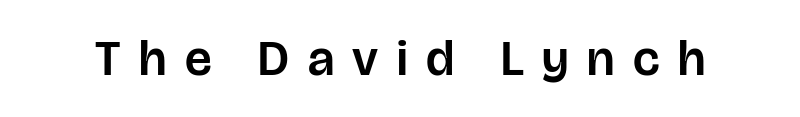
Proportional: the letters do not fall into vertical columns. The passage shown has open, widely tracked lettering throughout. In terms of letterform style, serifs are entirely absent. Check under the words: just untouched page. It's the straight-up-and-down kind of type.
